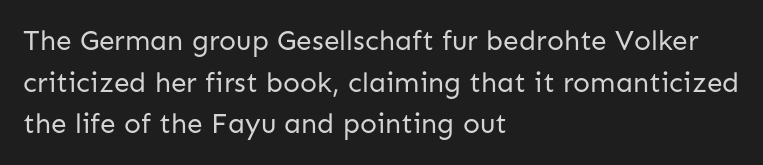
{"serif": "no", "italic": "no", "bold": "no", "weight": "regular", "width": "normal", "stroke_contrast": "low", "x_height": "medium", "monospaced": "no", "underline": "no", "align": "left", "line_spacing": "normal", "line_spacing_ratio": 1.49, "letter_spacing": "normal", "letter_spacing_em": 0.0, "glyph_px": 28}
